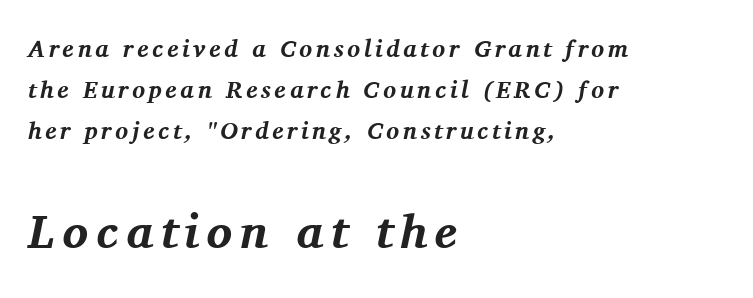
Underline: absent. A typesetter would mark this as italic. The composition opens small and finishes big. Weight check: bold — yes, fully. Looks like regular typesetting: each glyph gets only the width it needs. Examine the stroke ends and you'll spot serifs.
